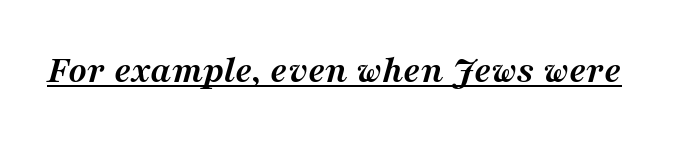
{"serif": "yes", "italic": "yes", "lean": "right", "slant_degrees": 16, "bold": "yes", "weight": "semibold", "width": "normal", "stroke_contrast": "medium", "x_height": "medium", "monospaced": "no", "underline": "yes", "letter_spacing": "normal", "letter_spacing_em": 0.0, "glyph_px": 39}
